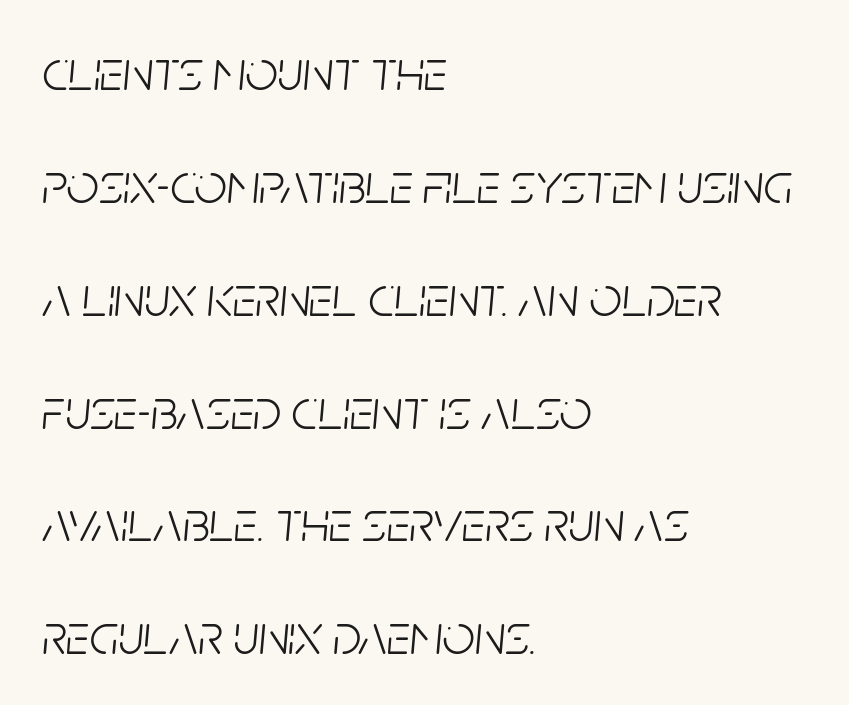
{"italic": "yes", "lean": "right", "slant_degrees": 5, "bold": "no", "weight": "light", "width": "condensed", "stroke_contrast": "low", "x_height": "large", "monospaced": "no", "underline": "no", "align": "left", "line_spacing": "loose", "line_spacing_ratio": 1.98, "letter_spacing": "normal", "letter_spacing_em": 0.0, "glyph_px": 57}
